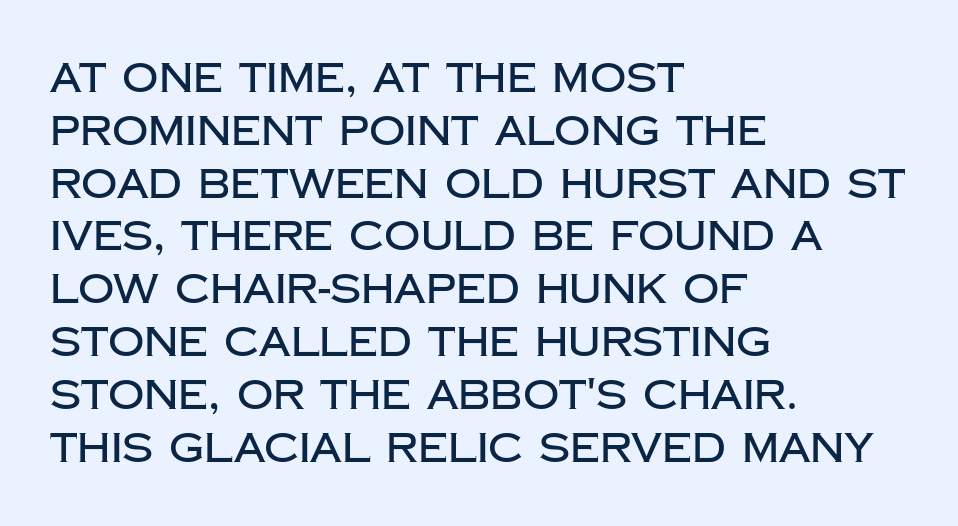
Is there any slant? The stems are plumb. The lines in this sample share a left origin and differ only in where they stop. The line texture is even and compact thanks to regular tracking. Check where the strokes stop: nothing finishes them off — pure sans. The face used here is proportionally spaced, like ordinary book or web type. If you measured baseline to baseline, you'd find a middling distance.
